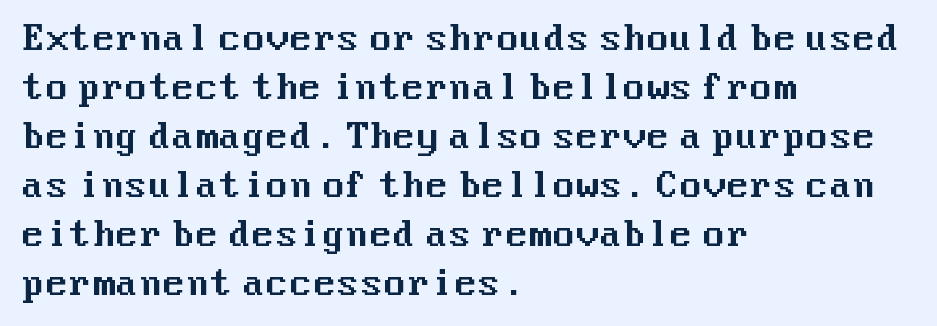
Notice how the stems are strictly vertical — no italics here. This rendering leaves character spacing at its baseline value. Examine the stroke ends and you'll find no serifs. Letters rest on an invisible, unmarked baseline. If you measured baseline to baseline, you'd find a middling distance. Layout note: lines flush left.
